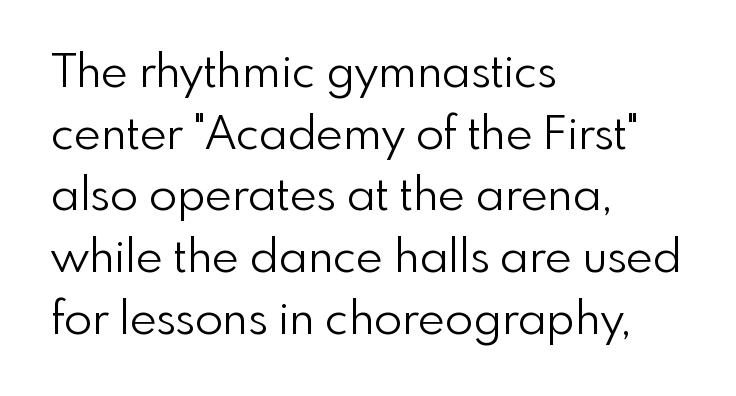
No italicization has been applied; the sample stays upright. A typesetter would call this proportional, since set widths differ per character. If you measured baseline to baseline, you'd find a middling distance. Honestly, the letter spacing is just normal — you wouldn't notice it.
